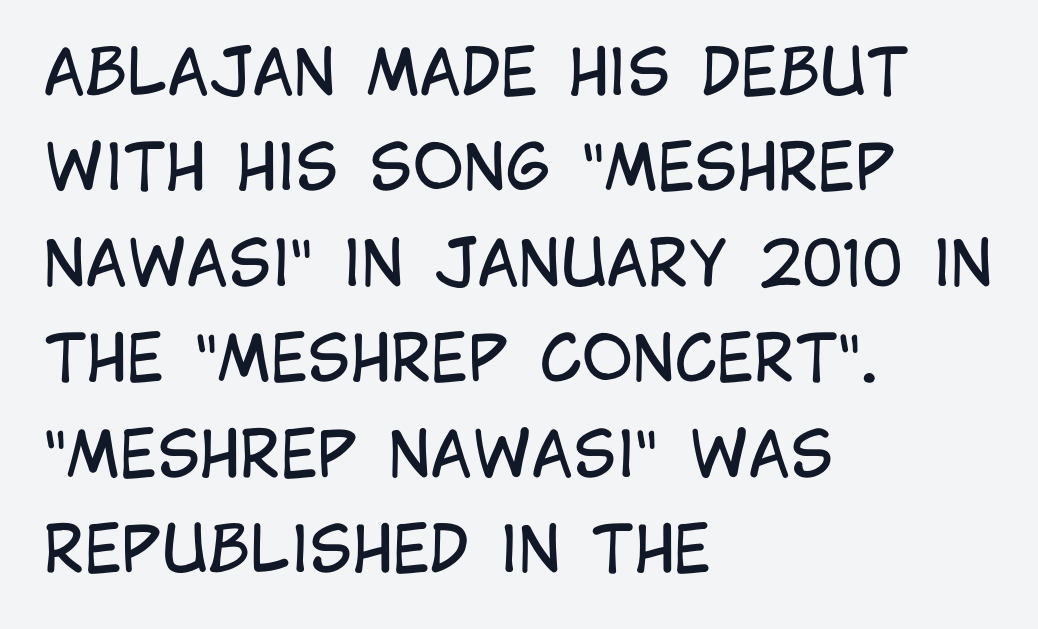
{"serif": "no", "italic": "no", "bold": "no", "weight": "regular", "width": "condensed", "stroke_contrast": "low", "x_height": "large", "monospaced": "no", "underline": "no", "align": "left", "line_spacing": "normal", "line_spacing_ratio": 1.54, "letter_spacing": "normal", "letter_spacing_em": 0.0, "glyph_px": 62}
